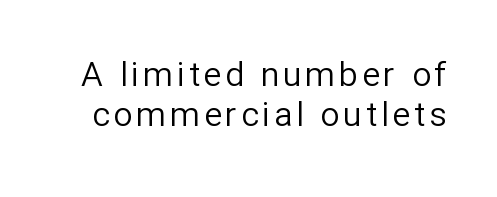
The rendering uses natural spacing where letterforms have individual widths. This reads as an unemphasized weight, regular at the heaviest. Nothing sits at the stroke ends, so this counts as sans-serif. Every character sits straight up, as roman type does. Check under the words: just untouched page.
